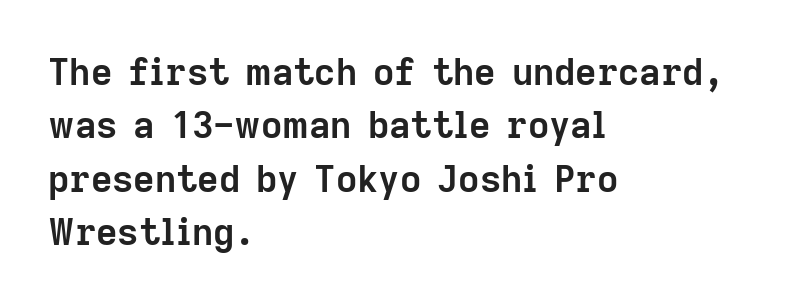
{"serif": "no", "italic": "no", "bold": "yes", "weight": "semibold", "width": "normal", "stroke_contrast": "low", "x_height": "medium", "monospaced": "no", "underline": "no", "align": "left", "line_spacing": "normal", "line_spacing_ratio": 1.44, "letter_spacing": "normal", "letter_spacing_em": 0.0, "glyph_px": 37}
